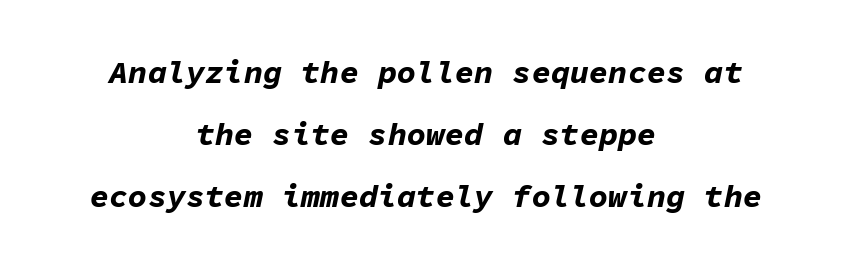
{"italic": "yes", "lean": "right", "slant_degrees": 11, "bold": "yes", "weight": "bold", "width": "normal", "stroke_contrast": "low", "x_height": "medium", "monospaced": "yes", "underline": "no", "align": "center", "line_spacing": "loose", "line_spacing_ratio": 1.93, "letter_spacing": "normal", "letter_spacing_em": 0.0, "glyph_px": 32}
